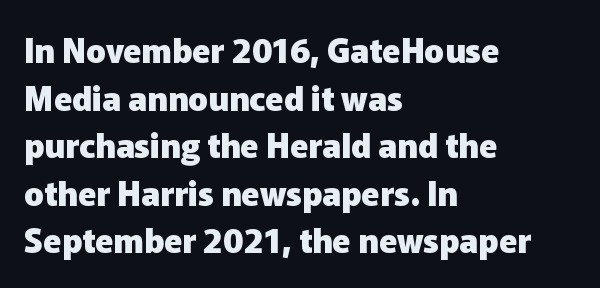
Q: Is the text bold? A: Yes.
Q: Is the text italic (slanted)? A: No, it is upright.
Q: Is the typeface a serif or a sans-serif typeface? A: Sans-serif.
Q: Is the text underlined? A: No.
Q: How is the paragraph aligned? A: Left-aligned.
Q: Is the spacing between letters normal or unusually wide? A: Normal.
Q: Is the spacing between lines tight, normal or loose? A: Normal.
Q: Width (condensed, normal, or wide)? A: Normal.
Q: Stroke contrast? A: Low.
Q: x-height? A: Medium.
Q: Monospaced? A: No.
